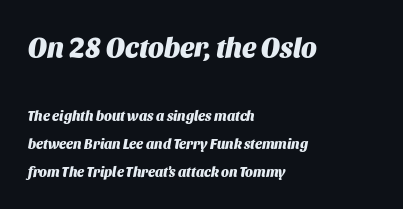
Descender tails drop into unmarked territory. The upper block of text is set noticeably larger than the block beneath it. Words appear dense and cohesive because spacing is normal. Vertically, the passage feels expansive, rows floating well apart.
